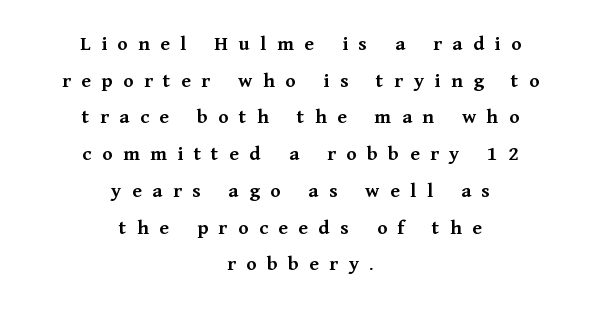
Q: Is the text bold? A: Yes.
Q: Is the text italic (slanted)? A: No, it is upright.
Q: Is the text underlined? A: No.
Q: How is the paragraph aligned? A: Centered.
Q: Is the spacing between letters normal or unusually wide? A: Unusually wide.
